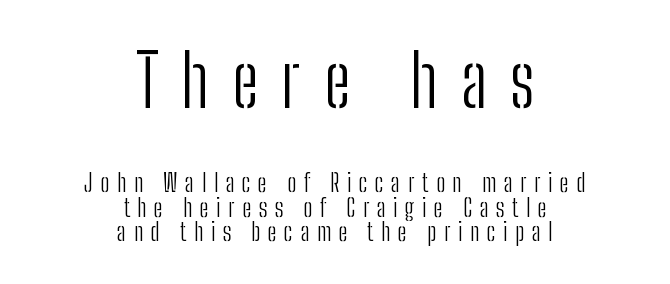
The image shows 72 px light, condensed sans-serif type, upright; set centered, tight line spacing (1.02x), unusually wide letter spacing (+0.32 em), not underlined; the first (top) block is 3.0x larger; low stroke contrast and a medium x-height.
